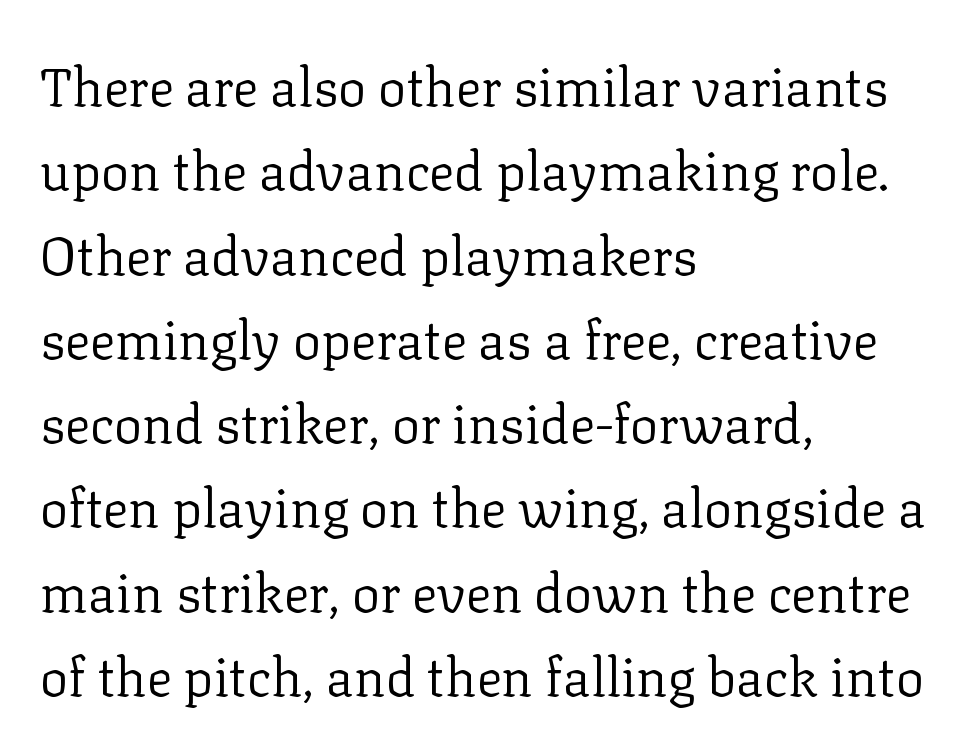
{"serif": "yes", "italic": "no", "bold": "no", "weight": "regular", "width": "normal", "stroke_contrast": "low", "x_height": "medium", "monospaced": "no", "underline": "no", "align": "left", "line_spacing": "normal", "line_spacing_ratio": 1.59, "letter_spacing": "normal", "letter_spacing_em": 0.0, "glyph_px": 53}
